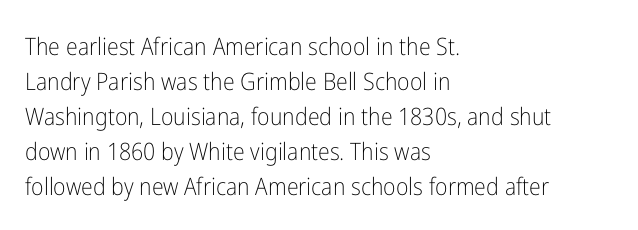
No word sits above an underline. This is the regular roman posture of the typeface. The lines in this sample share a left origin and differ only in where they stop. Successive baselines arrive at the customary interval.
